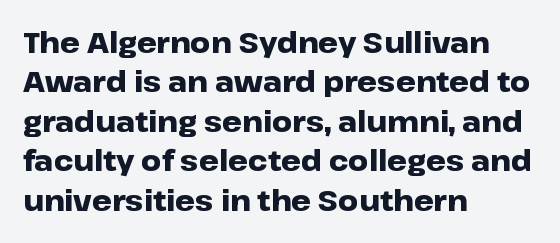
{"serif": "no", "italic": "no", "bold": "yes", "weight": "heavy", "width": "wide", "stroke_contrast": "low", "x_height": "medium", "monospaced": "no", "underline": "no", "align": "left", "line_spacing": "normal", "line_spacing_ratio": 1.41, "letter_spacing": "normal", "letter_spacing_em": 0.0, "glyph_px": 28}
